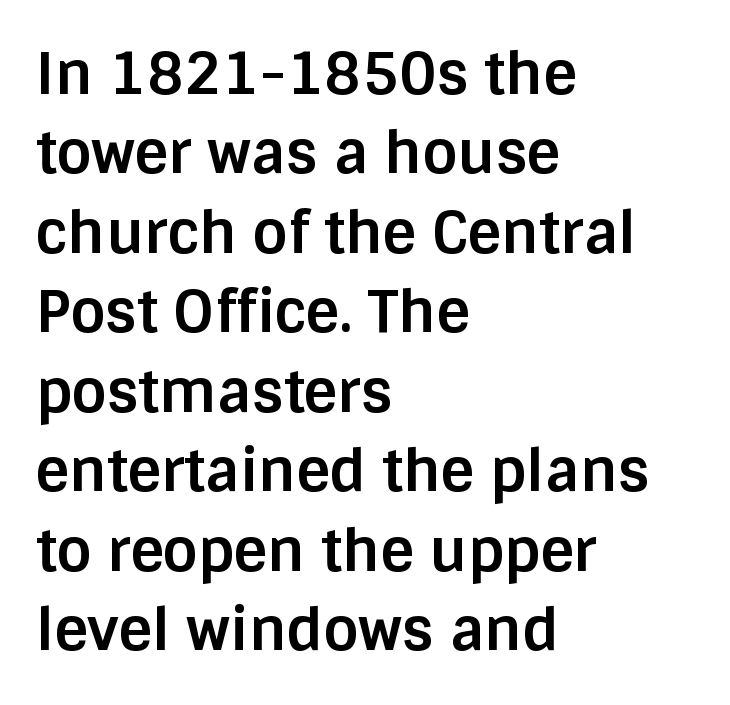
{"serif": "no", "italic": "no", "bold": "yes", "weight": "bold", "width": "normal", "stroke_contrast": "low", "x_height": "large", "monospaced": "no", "underline": "no", "align": "left", "line_spacing": "normal", "line_spacing_ratio": 1.37, "letter_spacing": "normal", "letter_spacing_em": 0.0, "glyph_px": 58}
